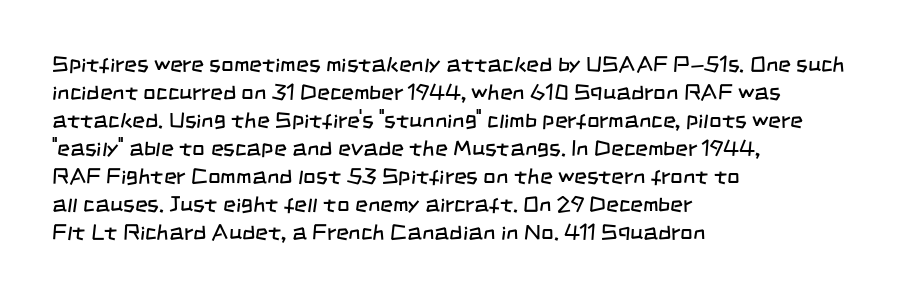
Standard letterfit; no display-style spreading of the glyphs. The leading is moderate, giving the passage an even texture. Rule under the text: the space is simply empty. Alignment: flush left. Weight class: somewhere from thin through regular.
